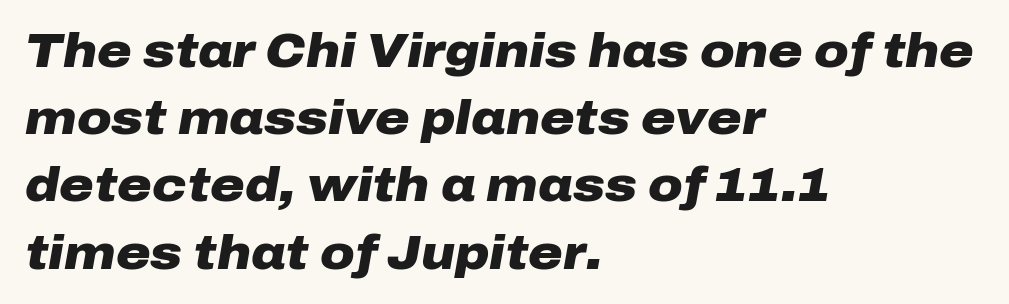
Q: Is the text bold? A: Yes.
Q: Is the text italic (slanted)? A: Yes, it leans right by about 10 degrees.
Q: Is the text underlined? A: No.
Q: How is the paragraph aligned? A: Left-aligned.
Q: Is the spacing between letters normal or unusually wide? A: Normal.
Q: Is the spacing between lines tight, normal or loose? A: Normal.
Q: Width (condensed, normal, or wide)? A: Wide.
Q: Stroke contrast? A: Low.
Q: x-height? A: Medium.
Q: Monospaced? A: No.
